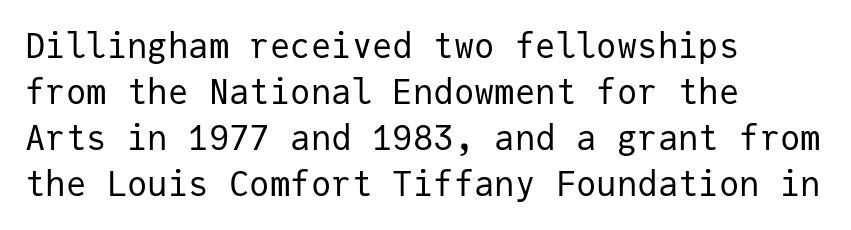
Q: Is the text bold? A: No.
Q: Is the text italic (slanted)? A: No, it is upright.
Q: Is the typeface a serif or a sans-serif typeface? A: Sans-serif.
Q: Is the text underlined? A: No.
Q: How is the paragraph aligned? A: Left-aligned.
Q: Is the spacing between letters normal or unusually wide? A: Normal.
Q: Is the spacing between lines tight, normal or loose? A: Normal.
Q: Width (condensed, normal, or wide)? A: Normal.
Q: Stroke contrast? A: Low.
Q: x-height? A: Medium.
Q: Monospaced? A: Yes.
